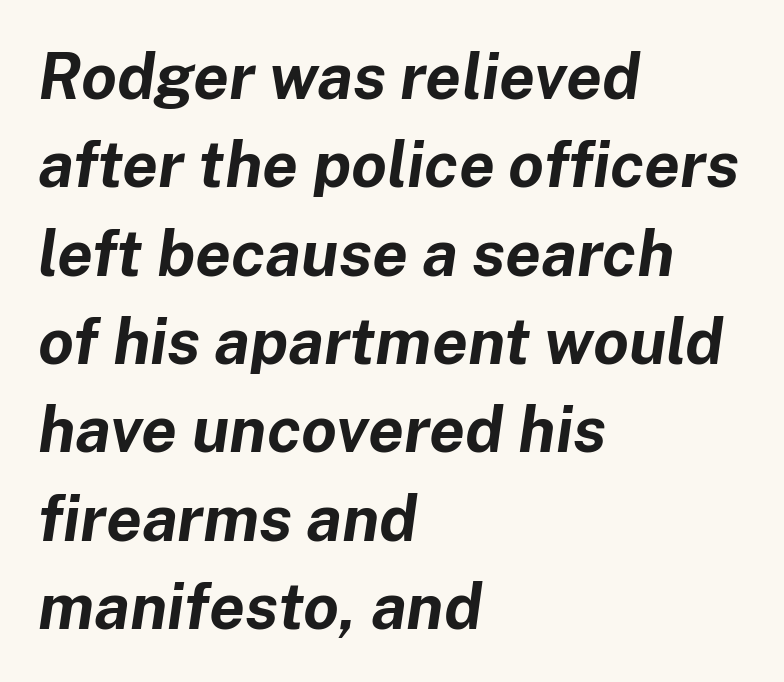
The image shows 64 px bold type, italic (leaning right); set left-aligned, normal line spacing (1.38x), normal letter spacing, not underlined; low stroke contrast and a medium x-height.
